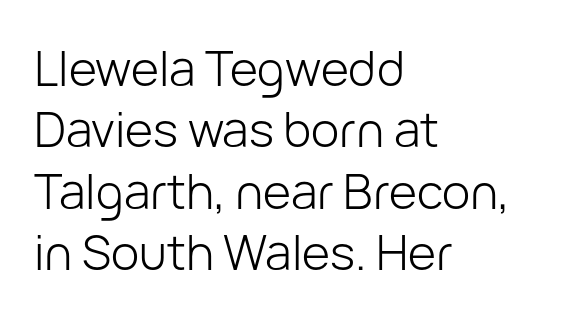
The image shows 48 px light sans-serif type, upright; set left-aligned, normal line spacing (1.28x), normal letter spacing, not underlined; low stroke contrast and a medium x-height.
